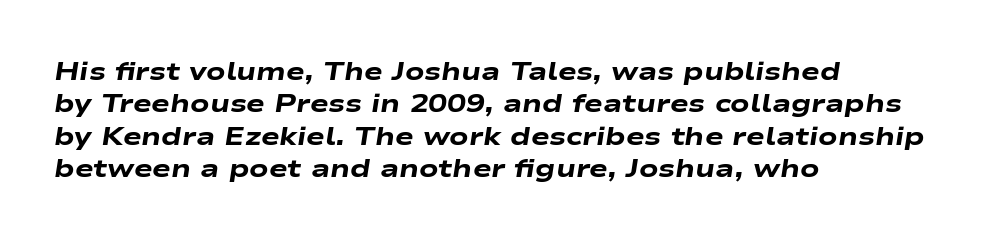
Plain, unruled lines of type. Each new line begins a customary step beneath the previous one. The setting favours the left margin, as ordinary paragraphs usually do. The glyphs have the mass of a bold cut.
